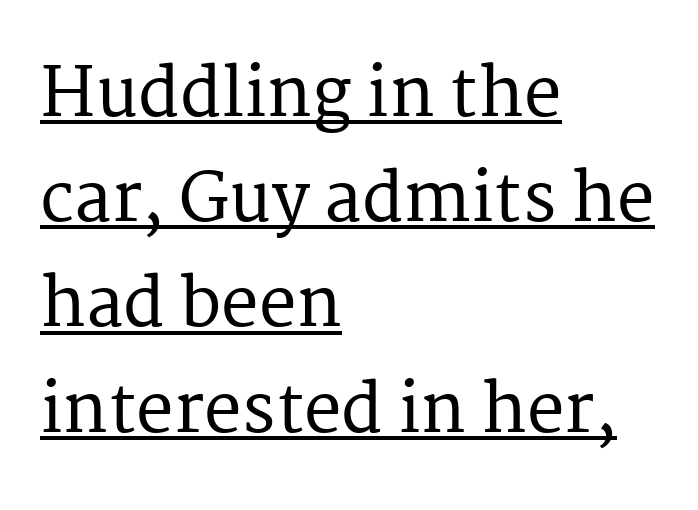
The image shows 67 px serif type, upright; set left-aligned, normal line spacing (1.57x), normal letter spacing, underlined; medium stroke contrast and a medium x-height.
